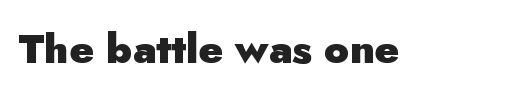
The image shows 41 px heavy sans-serif type, upright; set normal letter spacing, not underlined; low stroke contrast and a small x-height.
